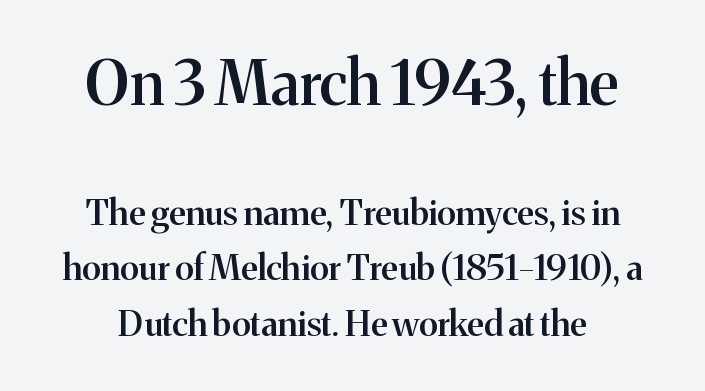
{"serif": "yes", "italic": "no", "bold": "semi", "weight": "semibold", "width": "normal", "stroke_contrast": "medium", "x_height": "medium", "monospaced": "no", "underline": "no", "line_spacing": "normal", "line_spacing_ratio": 1.59, "letter_spacing": "normal", "letter_spacing_em": 0.0, "larger_block": "first", "size_ratio": 1.74, "glyph_px": 61}
